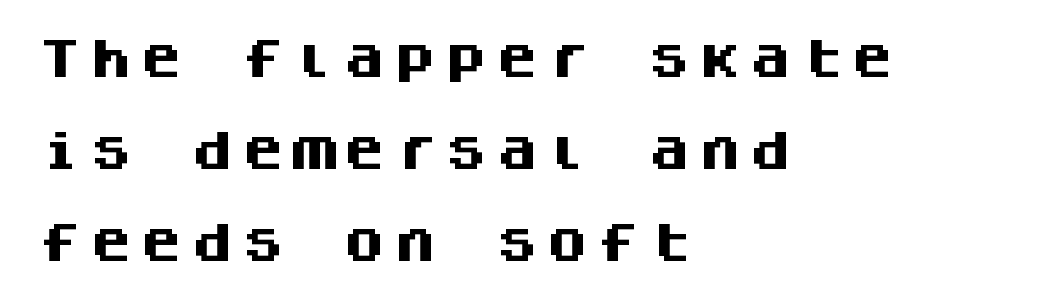
Q: Is the text bold? A: Yes.
Q: Is the text italic (slanted)? A: No, it is upright.
Q: Is the typeface a serif or a sans-serif typeface? A: Sans-serif.
Q: Is the text underlined? A: No.
Q: How is the paragraph aligned? A: Left-aligned.
Q: Is the spacing between lines tight, normal or loose? A: Loose.
Q: Width (condensed, normal, or wide)? A: Normal.
Q: Stroke contrast? A: Medium.
Q: x-height? A: Large.
Q: Monospaced? A: Yes.
